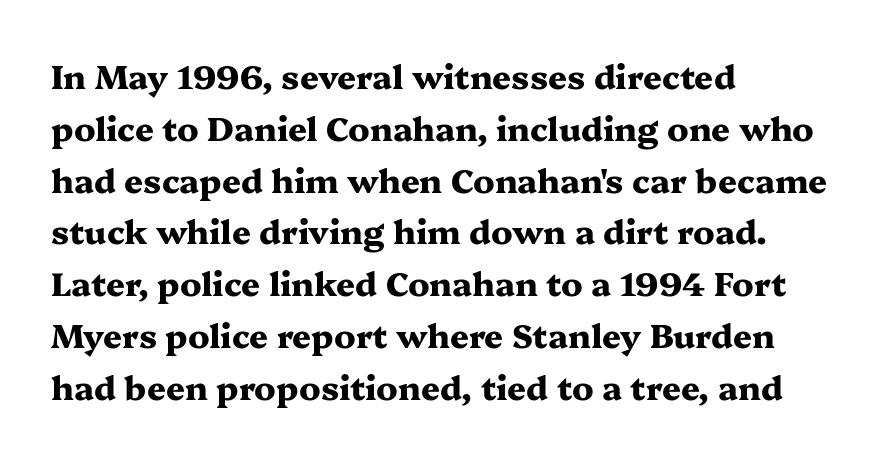
Caption: standard tracking, unaltered. Proportional: the letters do not fall into vertical columns. The characters look thick and weighty, a clear bold. The specimen omits any rule beneath the text block's lines. The setting favours the left margin, as ordinary paragraphs usually do.
